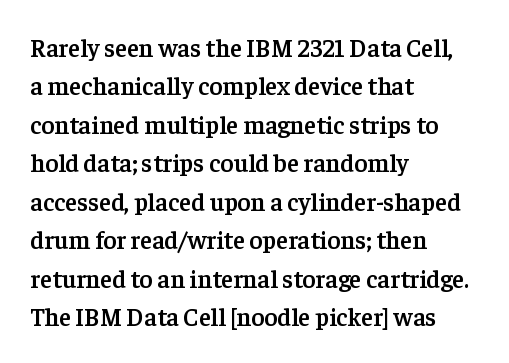
{"italic": "no", "bold": "semi", "underline": "no", "align": "left", "line_spacing": "normal", "line_spacing_ratio": 1.54, "letter_spacing": "normal", "letter_spacing_em": 0.0, "glyph_px": 25}
